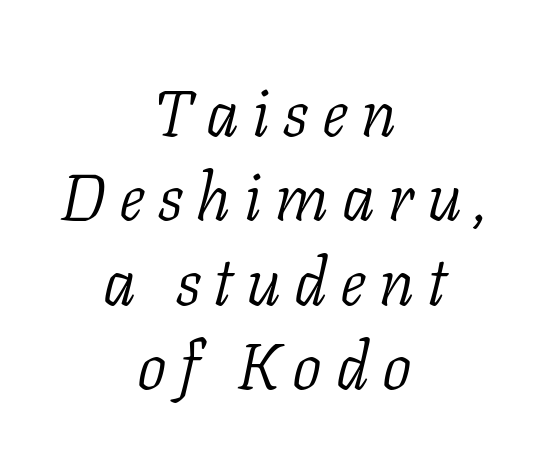
The image shows 66 px light serif type, italic (leaning right); set centered, normal line spacing (1.28x), unusually wide letter spacing (+0.2 em), not underlined; low stroke contrast and a medium x-height.
